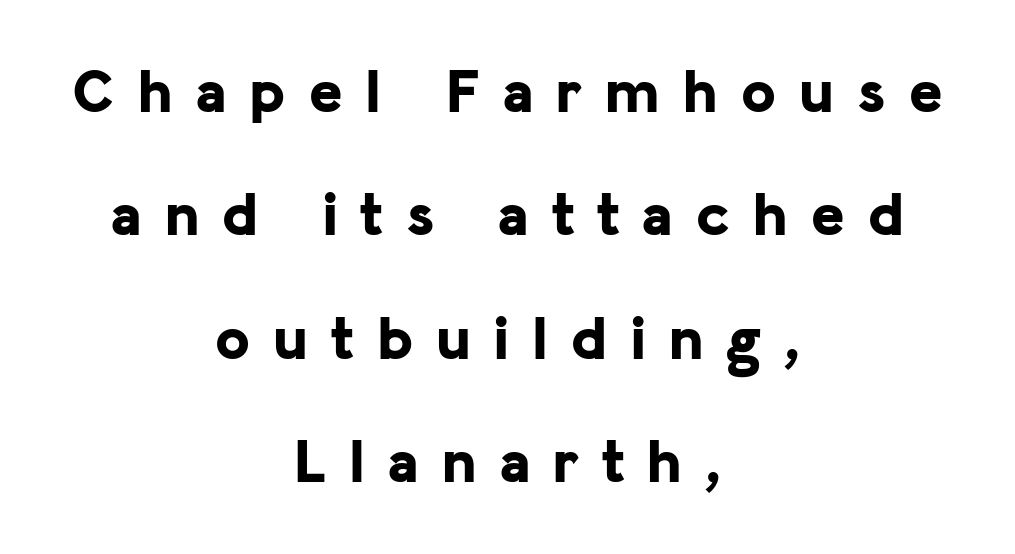
Line starts and ends both wander, symmetrically. The vertical gap from one line to the next is large. Looks like regular typesetting: each glyph gets only the width it needs. Nope, not italic — everything's standing straight. Weight check: bold — yes, fully. Tracking here is generous; glyphs stand well apart from one another.
